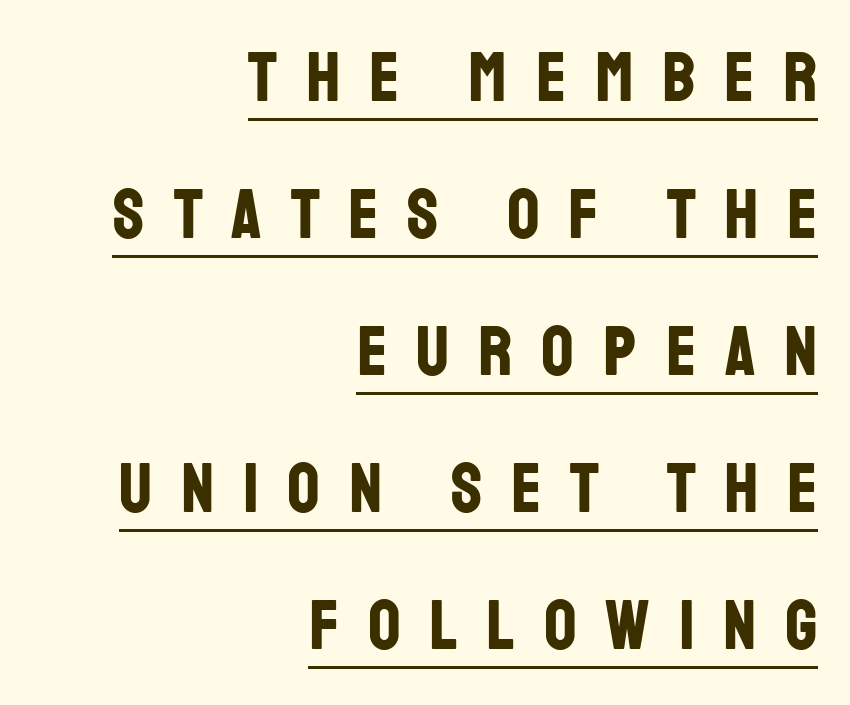
Q: Is the text bold? A: Yes.
Q: Is the text italic (slanted)? A: No, it is upright.
Q: Is the typeface a serif or a sans-serif typeface? A: Sans-serif.
Q: Is the text underlined? A: Yes.
Q: How is the paragraph aligned? A: Right-aligned.
Q: Is the spacing between letters normal or unusually wide? A: Unusually wide.
Q: Is the spacing between lines tight, normal or loose? A: Loose.
Q: Width (condensed, normal, or wide)? A: Condensed.
Q: Stroke contrast? A: Low.
Q: x-height? A: Large.
Q: Monospaced? A: No.
